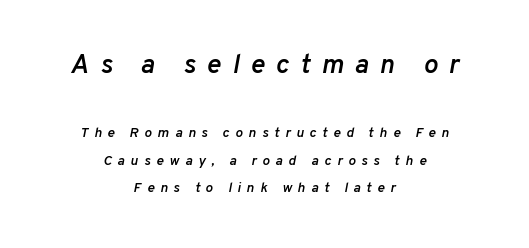
These two chunks differ in scale, with the top chunk taking the larger measure. Slant detected: the letters are inclined. Compared with a flush-left layout, this one balances lines on the center instead. Bold? Not quite — semibold, heavier than regular but stopping short.
